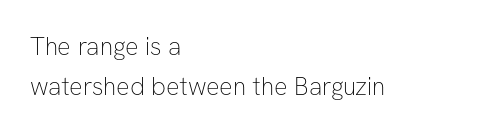
The image shows 25 px text type, upright; set left-aligned, normal line spacing (1.6x), normal letter spacing, not underlined.
